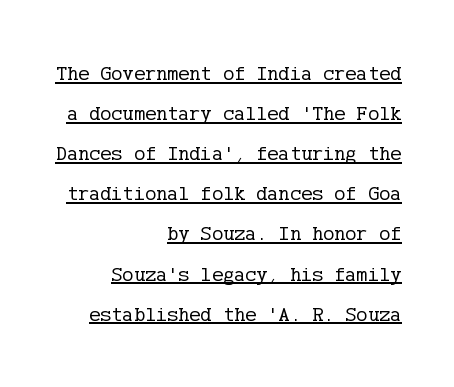
{"italic": "no", "bold": "no", "underline": "yes", "align": "right", "line_spacing": "loose", "line_spacing_ratio": 1.91, "letter_spacing": "normal", "letter_spacing_em": 0.0, "glyph_px": 21}
